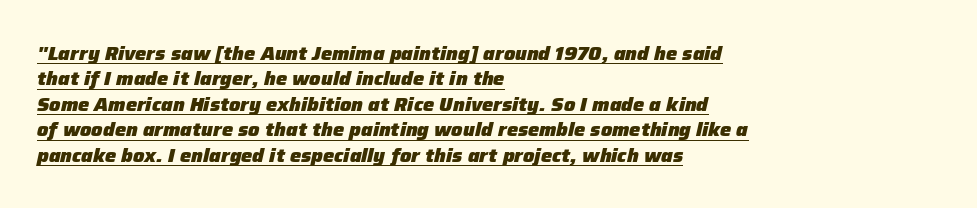
Q: Is the text bold? A: Yes.
Q: Is the text italic (slanted)? A: Yes, it leans right by about 12 degrees.
Q: Is the text underlined? A: Yes.
Q: How is the paragraph aligned? A: Left-aligned.
Q: Is the spacing between letters normal or unusually wide? A: Normal.
Q: Is the spacing between lines tight, normal or loose? A: Normal.
